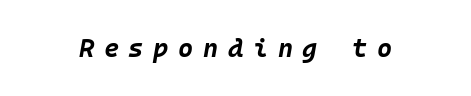
Honestly, the letter spacing is so wide it's the main thing you notice. Looking at the ascenders, they clearly lean. On the weight axis this lands at bold, roughly 700. Letters rest on an invisible, unmarked baseline.
